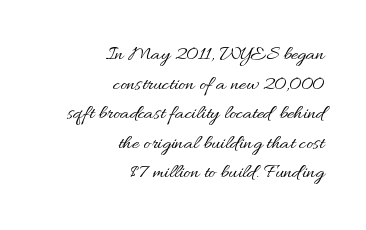
{"bold": "no", "underline": "no", "align": "right", "line_spacing": "normal", "line_spacing_ratio": 1.41, "letter_spacing": "normal", "letter_spacing_em": 0.0, "glyph_px": 21}
